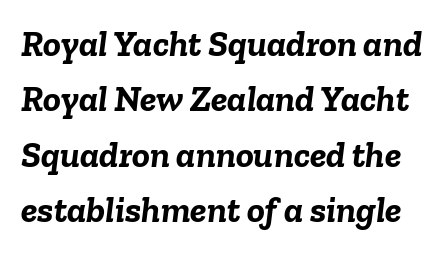
{"italic": "yes", "lean": "right", "slant_degrees": 6, "bold": "yes", "weight": "semibold", "width": "normal", "stroke_contrast": "low", "x_height": "medium", "monospaced": "no", "underline": "no", "line_spacing": "normal", "line_spacing_ratio": 1.5, "letter_spacing": "normal", "letter_spacing_em": 0.0, "glyph_px": 37}
